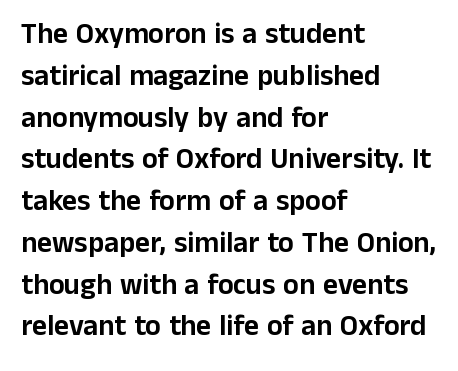
Q: Is the text italic (slanted)? A: No, it is upright.
Q: Is the typeface a serif or a sans-serif typeface? A: Sans-serif.
Q: Is the text underlined? A: No.
Q: How is the paragraph aligned? A: Left-aligned.
Q: Is the spacing between letters normal or unusually wide? A: Normal.
Q: Is the spacing between lines tight, normal or loose? A: Normal.
Q: Width (condensed, normal, or wide)? A: Normal.
Q: Stroke contrast? A: Low.
Q: x-height? A: Medium.
Q: Monospaced? A: No.
